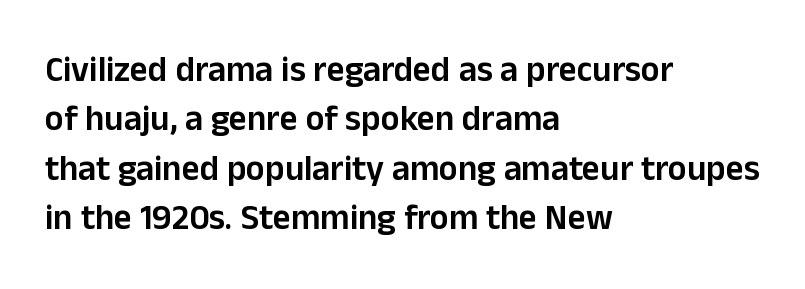
Q: Is the text bold? A: Semi-bold.
Q: Is the text italic (slanted)? A: No, it is upright.
Q: Is the typeface a serif or a sans-serif typeface? A: Sans-serif.
Q: Is the text underlined? A: No.
Q: How is the paragraph aligned? A: Left-aligned.
Q: Is the spacing between letters normal or unusually wide? A: Normal.
Q: Is the spacing between lines tight, normal or loose? A: Normal.
Q: Width (condensed, normal, or wide)? A: Normal.
Q: Stroke contrast? A: Low.
Q: x-height? A: Medium.
Q: Monospaced? A: No.
